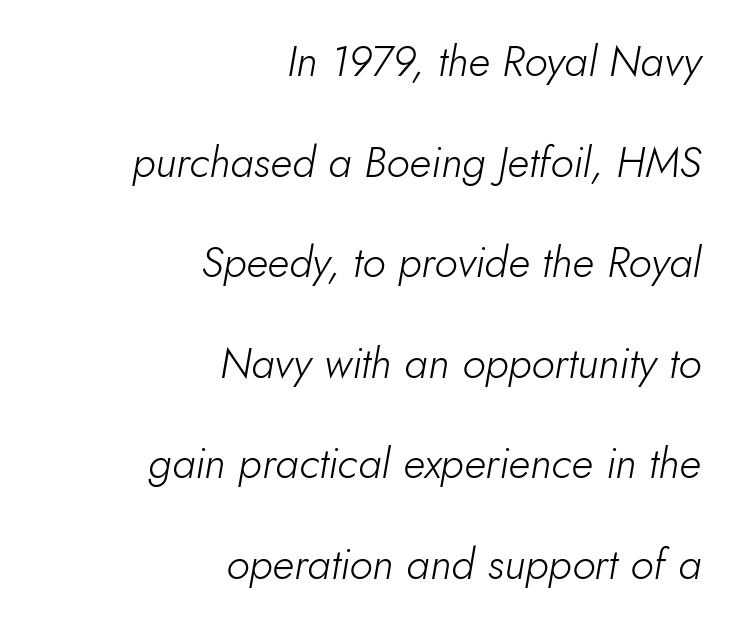
The image shows 43 px light type, italic (leaning right); set right-aligned, loose line spacing (2.34x), normal letter spacing, not underlined; low stroke contrast and a small x-height.
